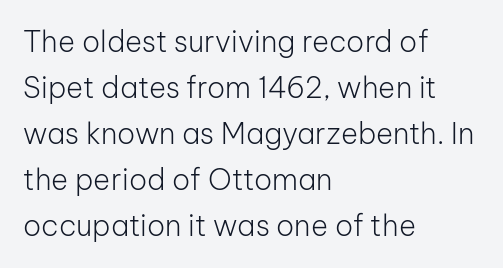
{"serif": "no", "italic": "no", "bold": "no", "weight": "light", "width": "normal", "stroke_contrast": "low", "x_height": "medium", "monospaced": "no", "underline": "no", "align": "left", "line_spacing": "normal", "line_spacing_ratio": 1.59, "letter_spacing": "normal", "letter_spacing_em": 0.0, "glyph_px": 29}
